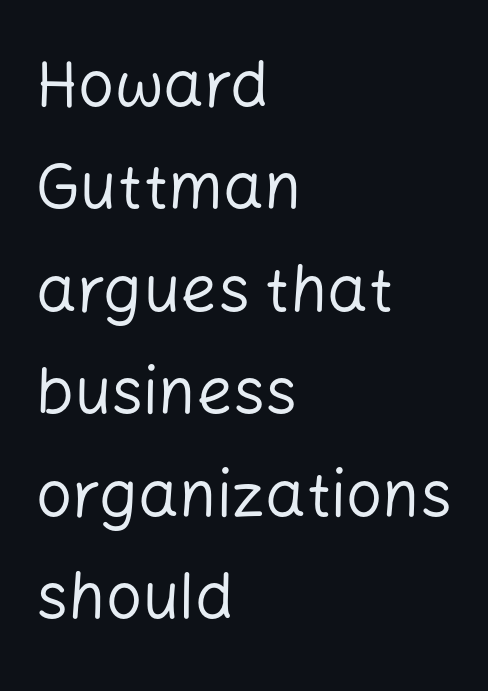
Q: Is the text bold? A: No.
Q: Is the text italic (slanted)? A: No, it is upright.
Q: Is the typeface a serif or a sans-serif typeface? A: Sans-serif.
Q: Is the text underlined? A: No.
Q: How is the paragraph aligned? A: Left-aligned.
Q: Is the spacing between letters normal or unusually wide? A: Normal.
Q: Is the spacing between lines tight, normal or loose? A: Normal.
Q: Width (condensed, normal, or wide)? A: Normal.
Q: Stroke contrast? A: Low.
Q: x-height? A: Medium.
Q: Monospaced? A: No.
